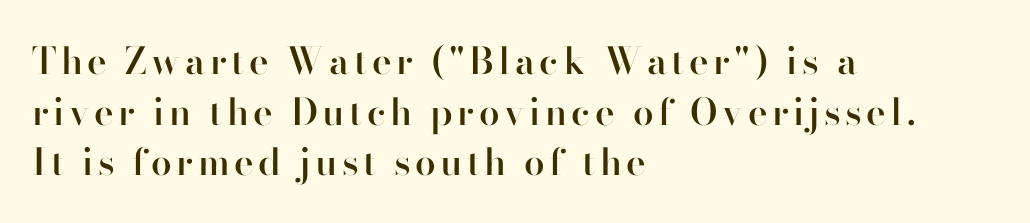
The image shows 37 px semibold sans-serif type, upright; set left-aligned, normal line spacing (1.37x), not underlined; high stroke contrast and a small x-height.
